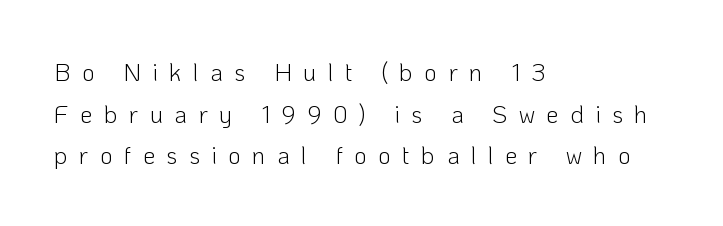
The rag falls on the right side of this text block. Posture: straight, roman, zero tilt. The typesetting does not lean heavy: it is not bold. Honestly, there is no underline to notice here at all. Regular leading.
